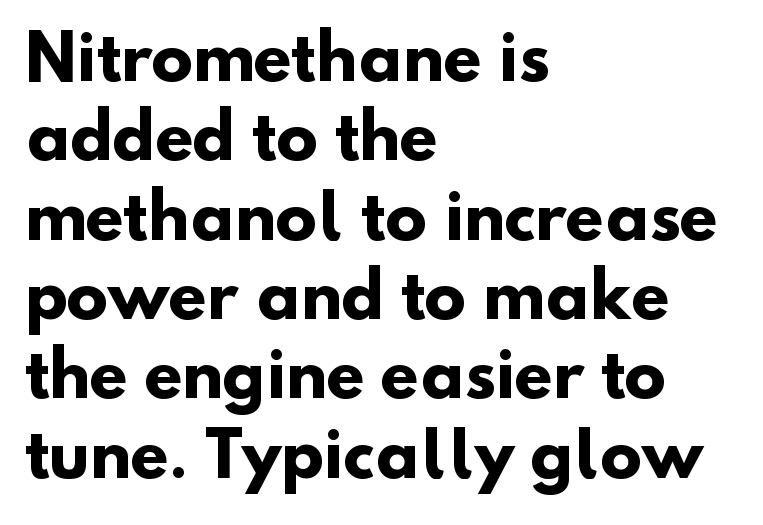
The image shows 62 px heavy sans-serif type; set left-aligned, normal line spacing (1.28x), normal letter spacing, not underlined; low stroke contrast and a small x-height.
